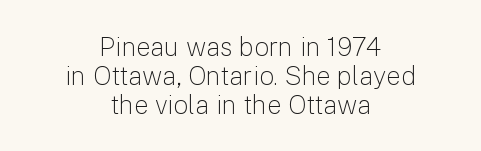
The image shows 26 px text type, upright; set centered, tight line spacing (1.11x), normal letter spacing, not underlined.
